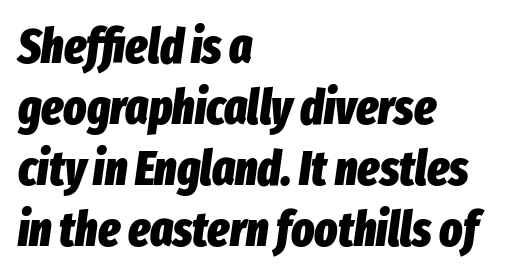
Compared with an ordinary text face, these strokes are far heavier — a full bold. The block of text has a typical density, with ordinary space between rows. The passage shown is typed in a proportional face where columns would drift. You can tell it's italic because the verticals aren't actually vertical.
